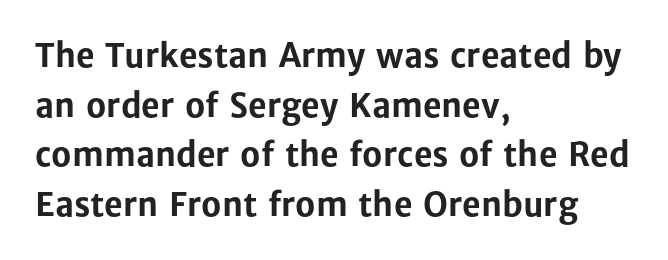
{"serif": "no", "italic": "no", "bold": "yes", "weight": "bold", "width": "normal", "stroke_contrast": "low", "x_height": "medium", "monospaced": "no", "underline": "no", "align": "left", "line_spacing": "normal", "line_spacing_ratio": 1.55, "letter_spacing": "normal", "letter_spacing_em": 0.0, "glyph_px": 32}
